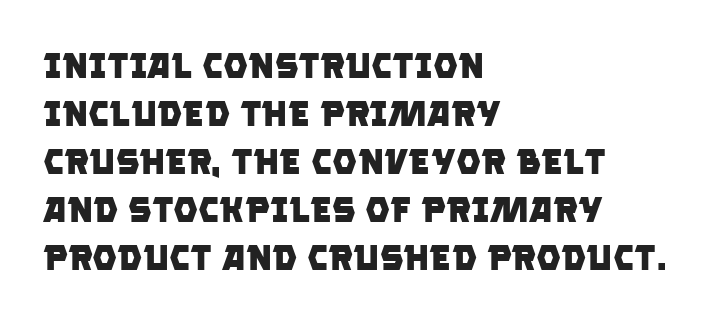
{"serif": "no", "bold": "yes", "weight": "heavy", "width": "normal", "stroke_contrast": "low", "x_height": "large", "monospaced": "no", "underline": "no", "align": "left", "line_spacing": "normal", "line_spacing_ratio": 1.37, "letter_spacing": "normal", "letter_spacing_em": 0.0, "glyph_px": 35}
